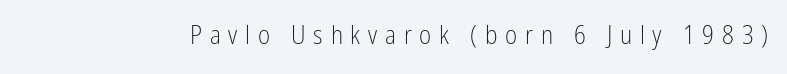
The image shows 26 px text type, upright; set unusually wide letter spacing (+0.3 em), not underlined.
